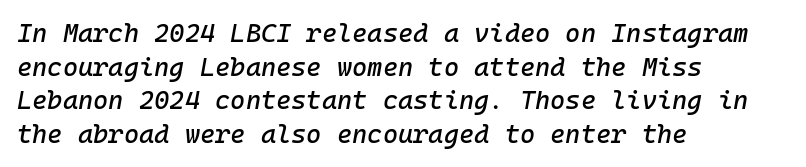
{"italic": "yes", "lean": "right", "slant_degrees": 10, "underline": "no", "align": "left", "line_spacing": "normal", "line_spacing_ratio": 1.29, "letter_spacing": "normal", "letter_spacing_em": 0.0, "glyph_px": 26}
